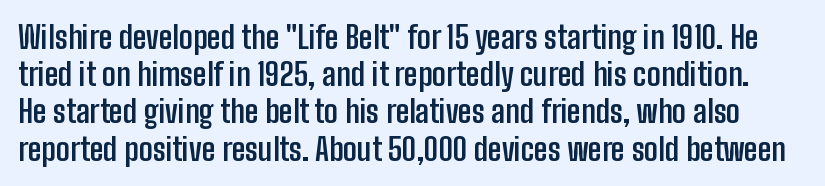
Q: Is the text bold? A: Yes.
Q: Is the text italic (slanted)? A: No, it is upright.
Q: Is the typeface a serif or a sans-serif typeface? A: Sans-serif.
Q: Is the text underlined? A: No.
Q: Is the spacing between letters normal or unusually wide? A: Normal.
Q: Width (condensed, normal, or wide)? A: Condensed.
Q: Stroke contrast? A: Low.
Q: x-height? A: Medium.
Q: Monospaced? A: No.
